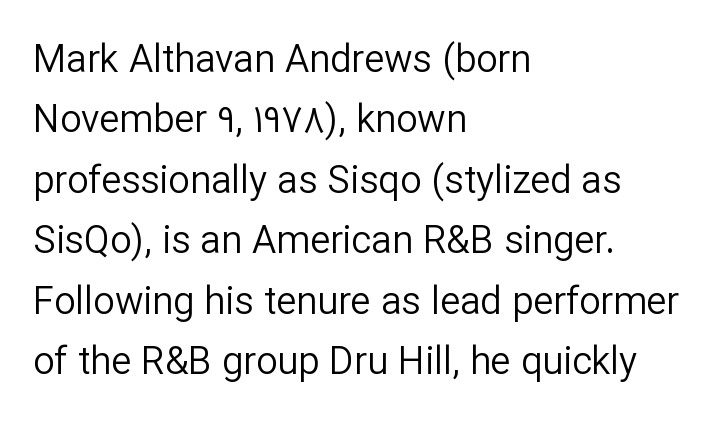
The image shows 38 px regular-weight sans-serif type, upright; set left-aligned, normal line spacing (1.59x), normal letter spacing, not underlined; low stroke contrast and a medium x-height.
